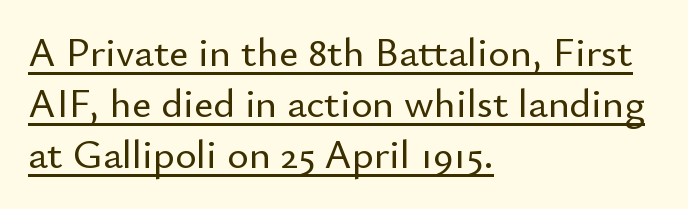
The image shows 41 px sans-serif type, upright; set left-aligned, normal line spacing (1.25x), normal letter spacing, underlined; low stroke contrast and a small x-height.
